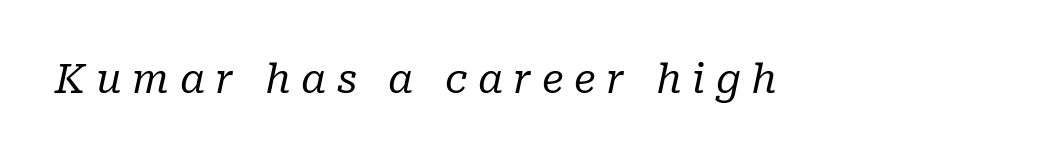
{"serif": "yes", "italic": "yes", "lean": "right", "slant_degrees": 10, "bold": "no", "weight": "regular", "width": "normal", "stroke_contrast": "low", "x_height": "medium", "monospaced": "no", "underline": "no", "letter_spacing": "wide", "letter_spacing_em": 0.26, "glyph_px": 40}
